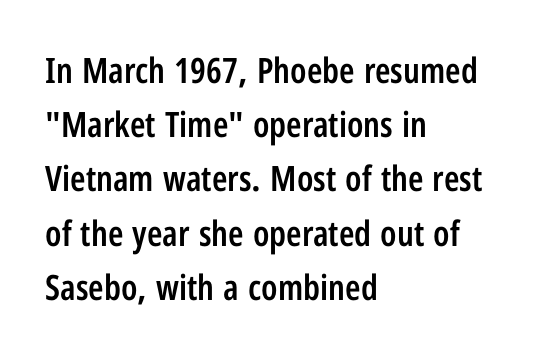
Q: Is the text bold? A: Semi-bold.
Q: Is the text italic (slanted)? A: No, it is upright.
Q: Is the typeface a serif or a sans-serif typeface? A: Sans-serif.
Q: Is the text underlined? A: No.
Q: How is the paragraph aligned? A: Left-aligned.
Q: Is the spacing between letters normal or unusually wide? A: Normal.
Q: Is the spacing between lines tight, normal or loose? A: Normal.
Q: Width (condensed, normal, or wide)? A: Condensed.
Q: Stroke contrast? A: Low.
Q: x-height? A: Medium.
Q: Monospaced? A: No.
